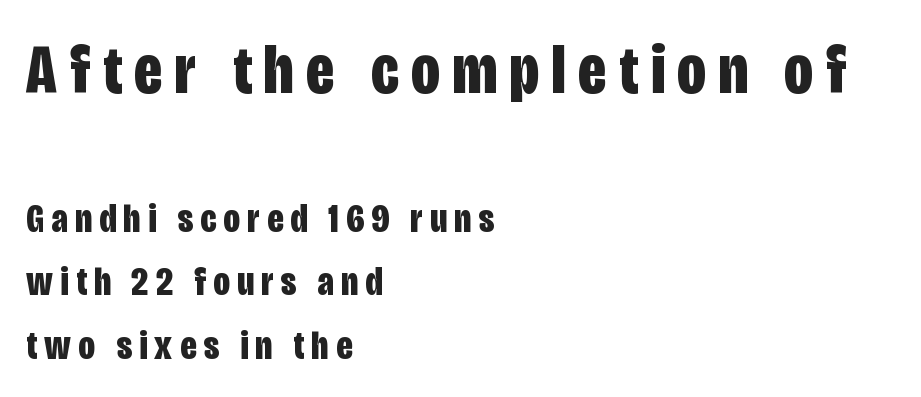
Every letter is thick-stroked: bold, no question. Casual observation: everything's shoved over to the left. Nobody drew a line under any word here. Look at the bottom of the vertical strokes: they stop flat, with no serifs. Rows of type keep a routine distance in the vertical direction.
